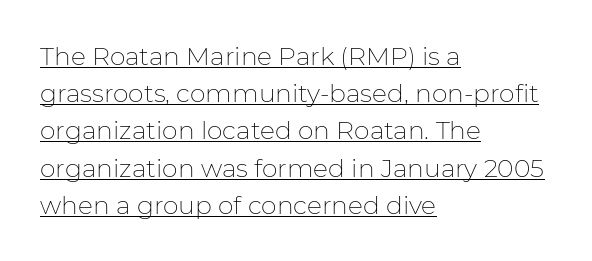
Nothing heavy about these letters — not bold at all. Each word holds together tightly as a unit, with standard inter-letter gaps. Is there any slant? The stems are plumb. This rendering features underlined lettering.
